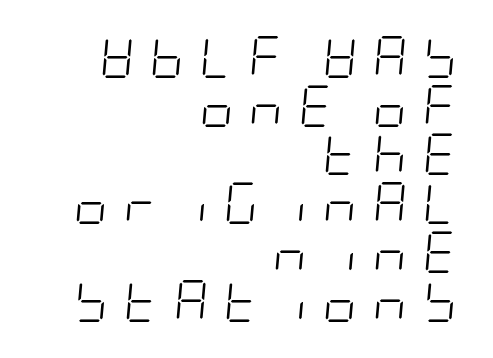
Q: Is the text bold? A: No.
Q: Is the text italic (slanted)? A: Yes, it leans right by about 5 degrees.
Q: Is the text underlined? A: No.
Q: How is the paragraph aligned? A: Right-aligned.
Q: Is the spacing between letters normal or unusually wide? A: Unusually wide.
Q: Width (condensed, normal, or wide)? A: Condensed.
Q: Stroke contrast? A: Low.
Q: x-height? A: Large.
